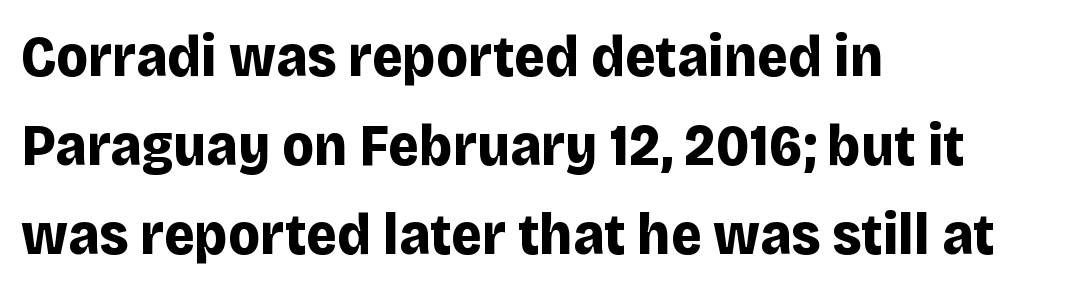
{"serif": "no", "italic": "no", "bold": "yes", "weight": "bold", "width": "normal", "stroke_contrast": "low", "x_height": "large", "monospaced": "no", "underline": "no", "align": "left", "line_spacing": "normal", "line_spacing_ratio": 1.51, "letter_spacing": "normal", "letter_spacing_em": 0.0, "glyph_px": 59}
